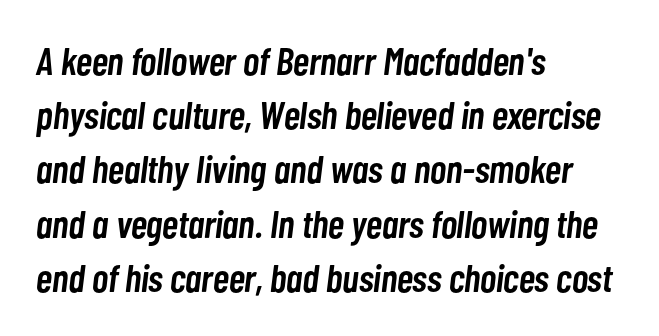
{"italic": "yes", "lean": "right", "slant_degrees": 7, "bold": "semi", "weight": "semibold", "width": "condensed", "stroke_contrast": "low", "x_height": "medium", "monospaced": "no", "underline": "no", "align": "left", "line_spacing": "normal", "line_spacing_ratio": 1.39, "letter_spacing": "normal", "letter_spacing_em": 0.0, "glyph_px": 39}
